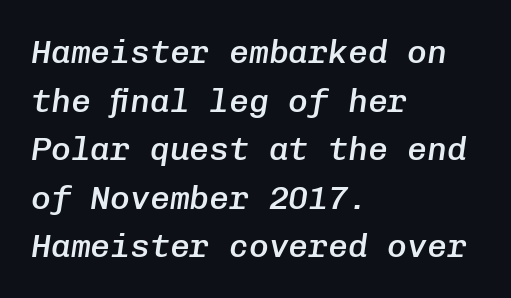
The image shows 33 px semibold type, italic (leaning right), monospaced; set left-aligned, normal line spacing (1.47x), normal letter spacing, not underlined; low stroke contrast and a medium x-height.
